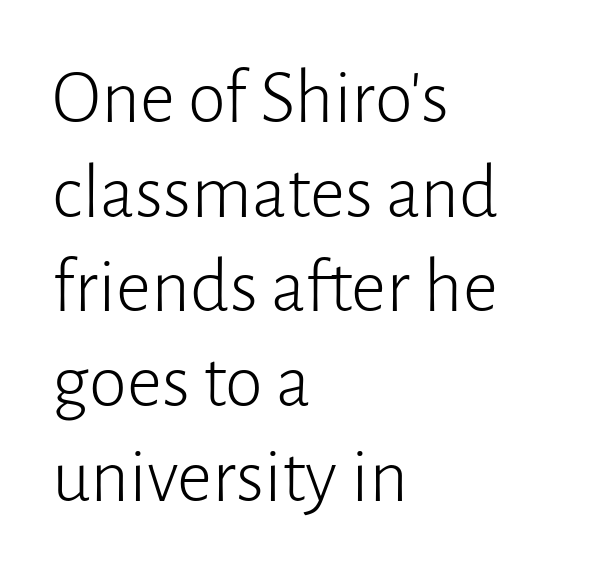
The image shows 77 px light sans-serif type, upright; set left-aligned, line spacing 1.23x, normal letter spacing, not underlined; low stroke contrast and a medium x-height.
